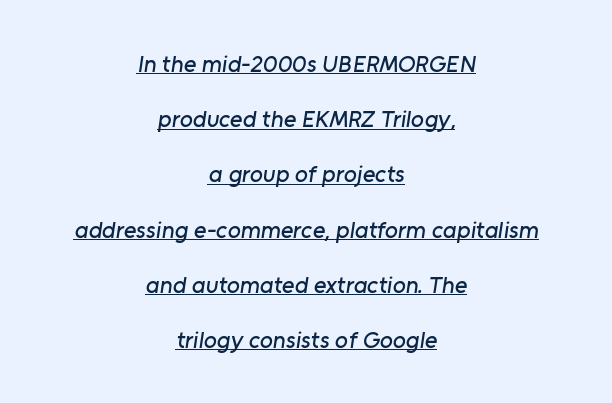
{"underline": "yes", "align": "center", "line_spacing": "loose", "line_spacing_ratio": 2.3, "letter_spacing": "normal", "letter_spacing_em": 0.0, "glyph_px": 24}
